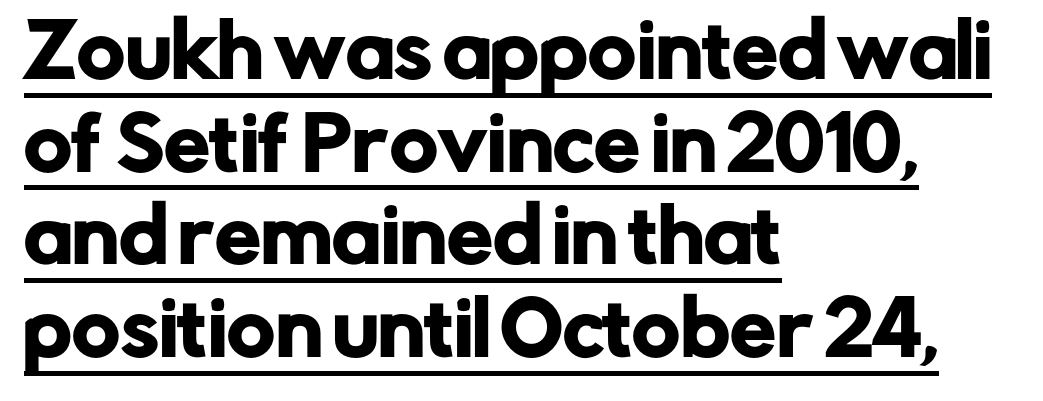
The font's upright variant was chosen for this text. The face used here is proportionally spaced, like ordinary book or web type. Compared with typical body copy, the letter spacing here is the same. Quick note: underline on. Stroke terminals: plain, sans-serif. The designer left line spacing at the default.
